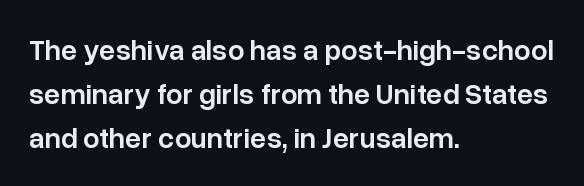
The line texture is even and compact thanks to regular tracking. Every row of glyphs begins at an identical x-position on the left. How heavy is the stroke? Medium-heavy — a semibold, shy of bold. Examine the stroke ends and you'll find no serifs. If you measured baseline to baseline, you'd find a middling distance.
